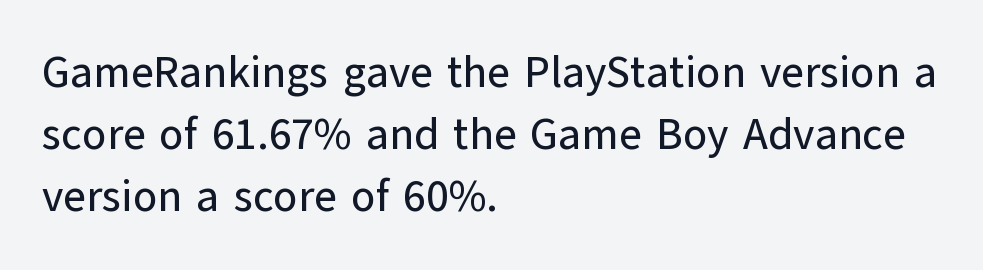
Students, note that the glyphs here touch the page at normal intervals. This is roman type, the default non-slanted kind. The designer left line spacing at the default. Each letter keeps its own natural width here, so spacing adapts to shape. The characters display no serif detailing; their extremities are plain.
